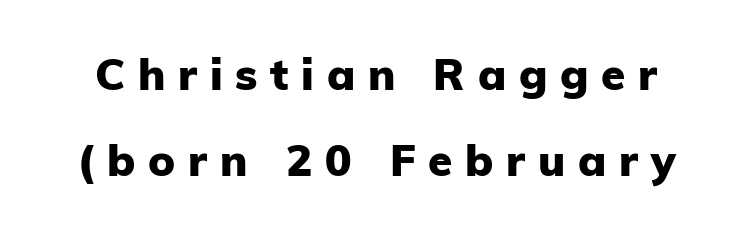
{"serif": "no", "italic": "no", "bold": "yes", "weight": "heavy", "width": "normal", "stroke_contrast": "low", "x_height": "medium", "monospaced": "no", "underline": "no", "line_spacing": "loose", "line_spacing_ratio": 1.95, "letter_spacing": "wide", "letter_spacing_em": 0.29, "glyph_px": 44}
